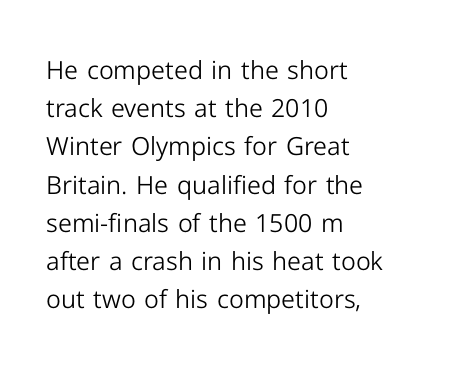
The glyphs are unaccompanied by any horizontal stroke below them. Posture: vertical. These lines keep a tight, regular rhythm from letter to letter. Interline gaps are of average width in this sample. The paragraph shown leans on its left margin.
